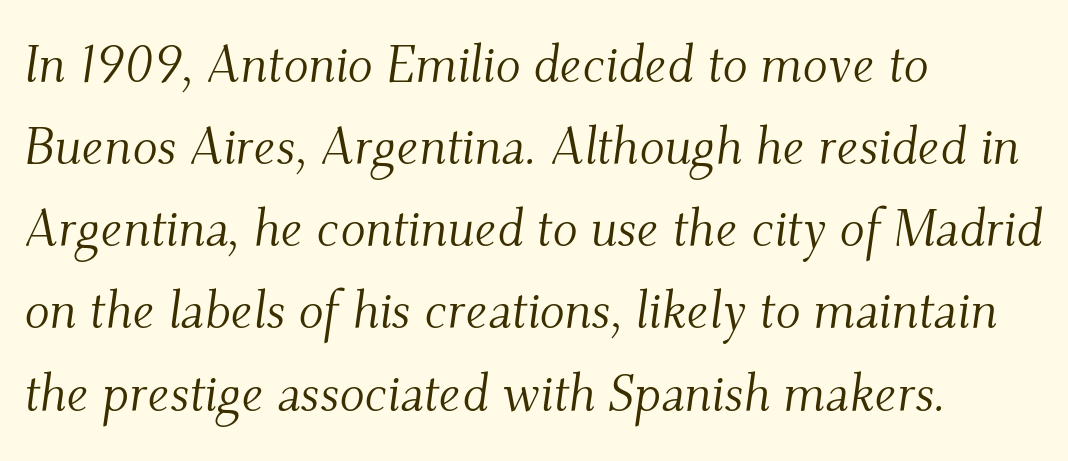
The lettering tilts uniformly, giving the passage an italic look. Is the letter spacing exaggerated? No — it looks like the ordinary default. You could not count columns in this text — the font is proportionally spaced. The font sits on the lighter half of the weight spectrum, regular included. The string is rendered with underlining switched off.
